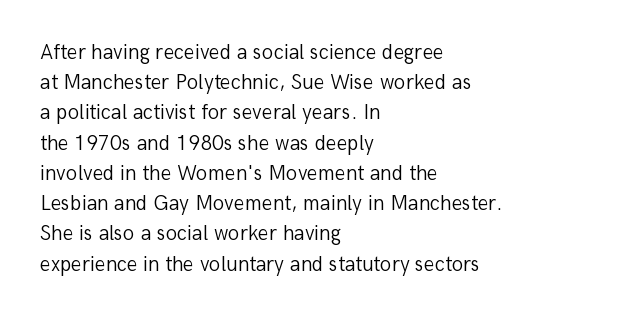
{"italic": "no", "bold": "no", "underline": "no", "align": "left", "line_spacing": "normal", "line_spacing_ratio": 1.44, "letter_spacing": "normal", "letter_spacing_em": 0.0, "glyph_px": 21}
